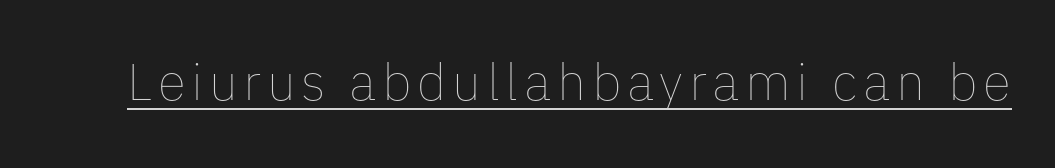
{"italic": "no", "bold": "no", "weight": "thin", "width": "normal", "stroke_contrast": "low", "x_height": "medium", "monospaced": "no", "underline": "yes", "glyph_px": 52}
